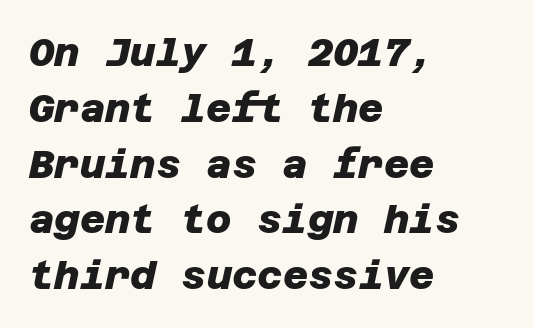
Caption: bold face, heavy strokes. Quick note: interline space is typical. Is the letter spacing exaggerated? No — it looks like the ordinary default. Has an underline been added? It has not. Which margin do the lines hug? The left one — the right edge is uneven. You can tell from the bare stems that sans-serif type was used.
